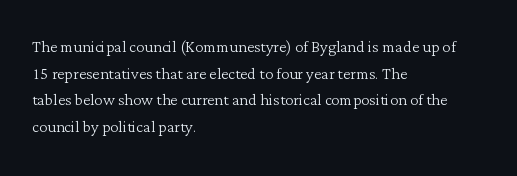
Summary of weight: not heavy and not bold. The vertical gap from one line to the next is medium. The type is set solid horizontally, with unmodified tracking. No italicization has been applied; the sample stays upright. The paragraph shown leans on its left margin. The gap between lines stays unmarked.
